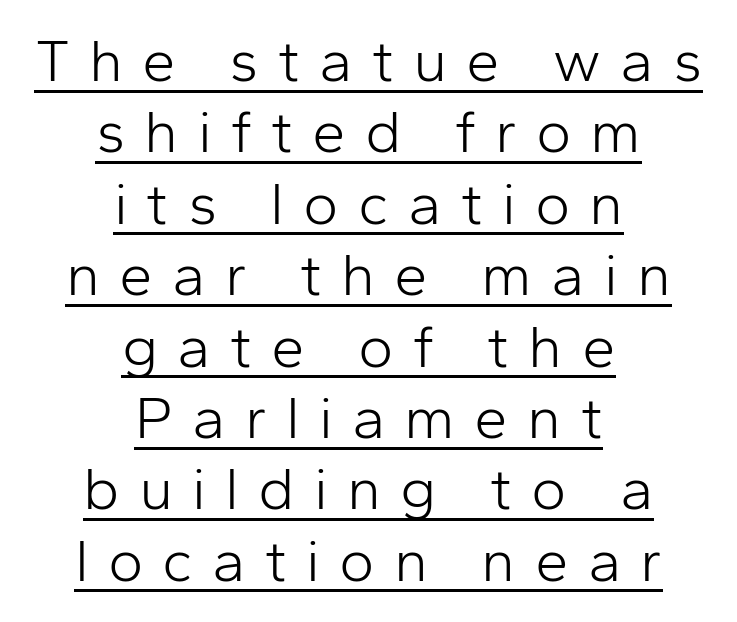
The image shows 60 px light sans-serif type, upright; set centered, line spacing 1.19x, unusually wide letter spacing (+0.32 em), underlined; low stroke contrast and a medium x-height.
